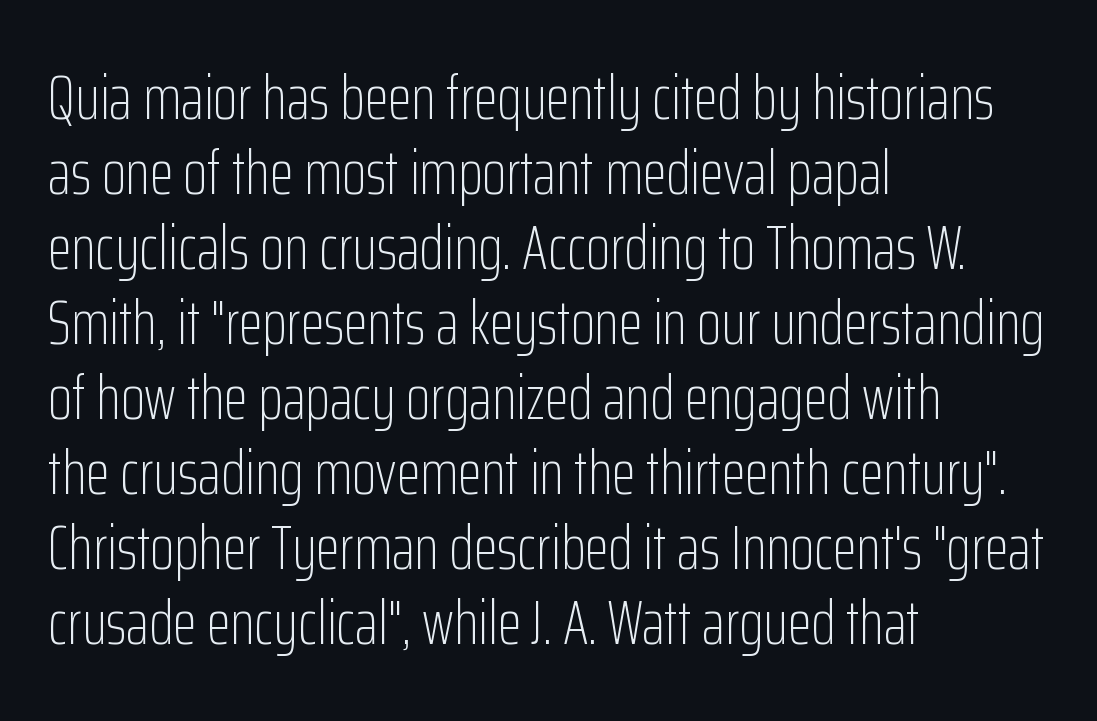
Q: Is the text bold? A: No.
Q: Is the text italic (slanted)? A: No, it is upright.
Q: Is the typeface a serif or a sans-serif typeface? A: Sans-serif.
Q: Is the text underlined? A: No.
Q: How is the paragraph aligned? A: Left-aligned.
Q: Is the spacing between letters normal or unusually wide? A: Normal.
Q: Width (condensed, normal, or wide)? A: Condensed.
Q: Stroke contrast? A: Low.
Q: x-height? A: Medium.
Q: Monospaced? A: No.
